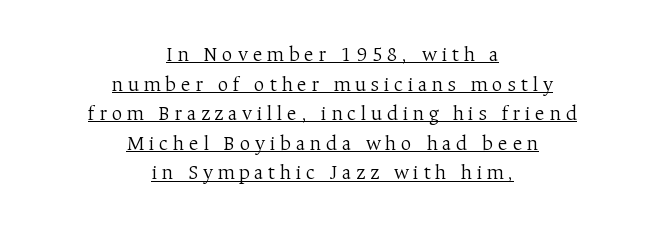
The image shows 21 px text type, upright; set centered, normal line spacing (1.41x), unusually wide letter spacing (+0.22 em), underlined.
